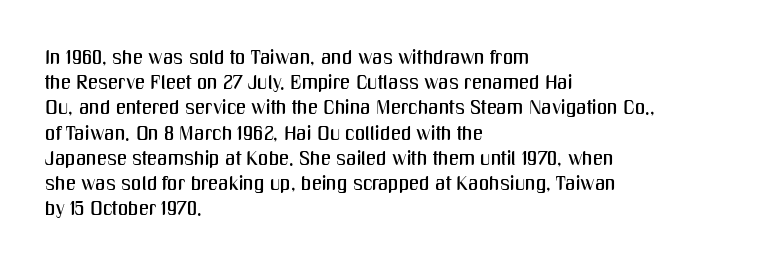
Q: Is the text italic (slanted)? A: No, it is upright.
Q: Is the text underlined? A: No.
Q: How is the paragraph aligned? A: Left-aligned.
Q: Is the spacing between letters normal or unusually wide? A: Normal.
Q: Is the spacing between lines tight, normal or loose? A: Normal.
